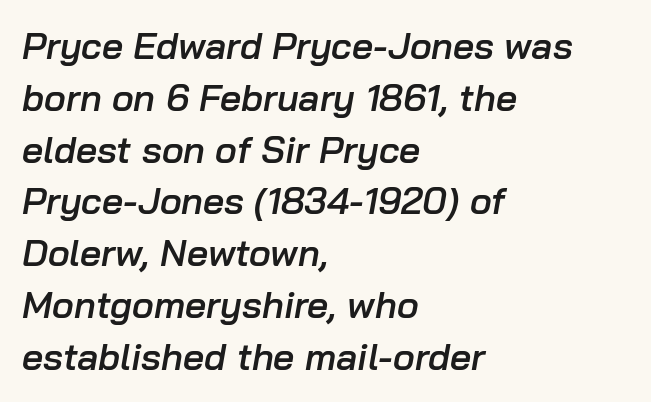
This sample uses an oblique cut, with every glyph tilted off the vertical. How would I describe the line gaps? Plain and ordinary. Only glyphs here, with clear space below each row. Short and long lines alike share a common starting point at left.
